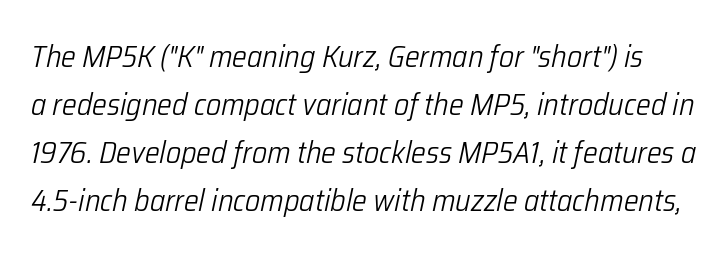
The zone under the glyphs is completely vacant. The font sits on the lighter half of the weight spectrum, regular included. A normal amount of white space separates one row of letters from the next. Posture: slanted. Default kerning and tracking; the words read as compact shapes.
